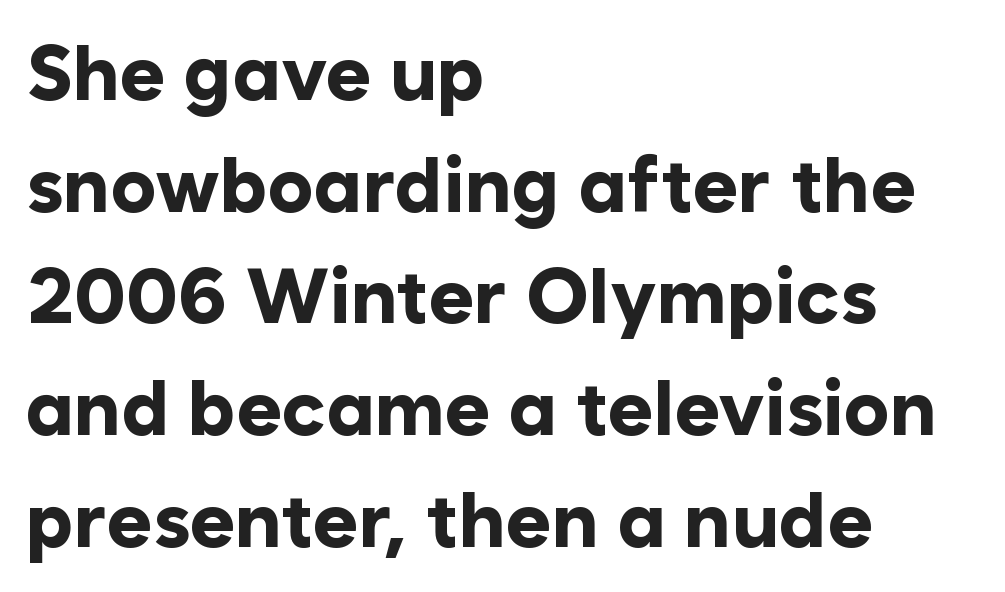
{"serif": "no", "italic": "no", "bold": "yes", "weight": "bold", "width": "normal", "stroke_contrast": "low", "x_height": "medium", "monospaced": "no", "underline": "no", "align": "left", "line_spacing": "normal", "line_spacing_ratio": 1.45, "letter_spacing": "normal", "letter_spacing_em": 0.0, "glyph_px": 77}
